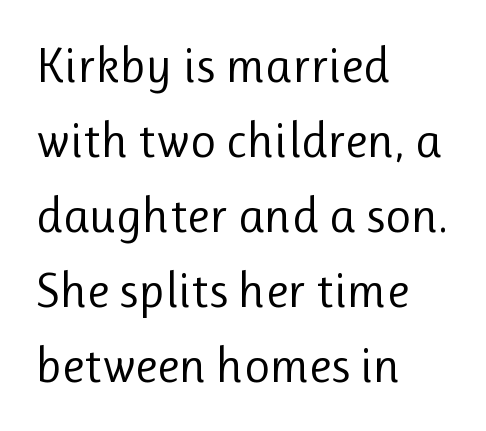
{"serif": "no", "italic": "no", "bold": "no", "weight": "regular", "width": "normal", "stroke_contrast": "low", "x_height": "medium", "monospaced": "no", "underline": "no", "align": "left", "line_spacing": "normal", "line_spacing_ratio": 1.5, "letter_spacing": "normal", "letter_spacing_em": 0.0, "glyph_px": 50}
